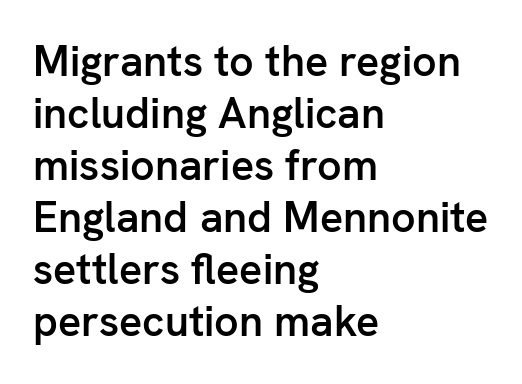
Q: Is the text bold? A: Semi-bold.
Q: Is the text italic (slanted)? A: No, it is upright.
Q: Is the typeface a serif or a sans-serif typeface? A: Sans-serif.
Q: Is the text underlined? A: No.
Q: How is the paragraph aligned? A: Left-aligned.
Q: Is the spacing between letters normal or unusually wide? A: Normal.
Q: Width (condensed, normal, or wide)? A: Normal.
Q: Stroke contrast? A: Low.
Q: x-height? A: Medium.
Q: Monospaced? A: No.
